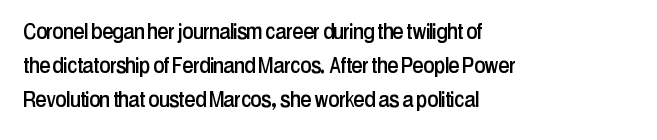
The image shows 25 px text type, upright; set left-aligned, normal line spacing (1.36x), normal letter spacing, not underlined.
